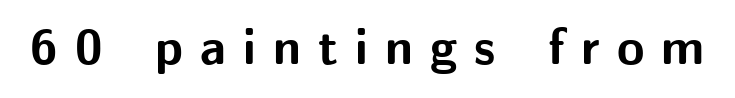
The image shows 50 px bold sans-serif type, upright; set unusually wide letter spacing (+0.34 em), not underlined; medium stroke contrast and a medium x-height.
